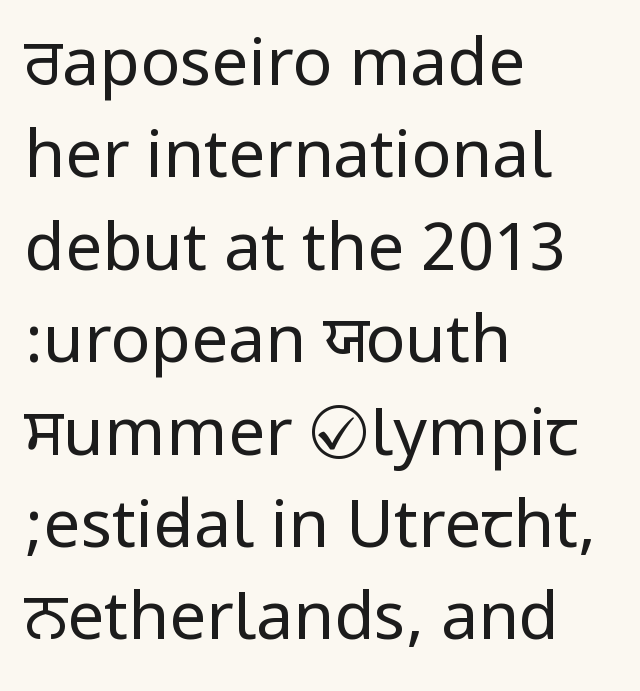
In CSS terms this would be text-align: left. Standard letterfit; no display-style spreading of the glyphs. Do the letters lean? They stand straight. The zone under the glyphs is completely vacant.
